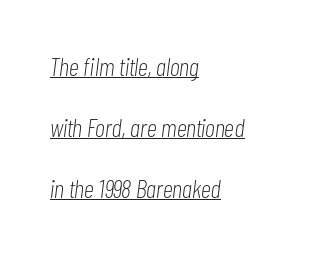
The image shows 26 px text type, italic (leaning right); set left-aligned, loose line spacing (2.35x), normal letter spacing, underlined.
